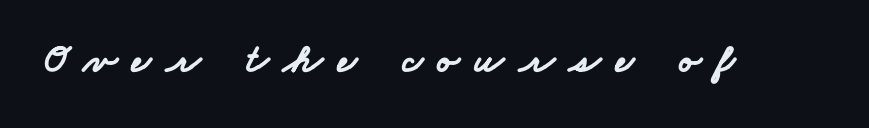
{"serif": "no", "bold": "yes", "weight": "bold", "width": "wide", "stroke_contrast": "low", "x_height": "small", "monospaced": "no", "underline": "no", "letter_spacing": "wide", "letter_spacing_em": 0.36, "glyph_px": 41}
